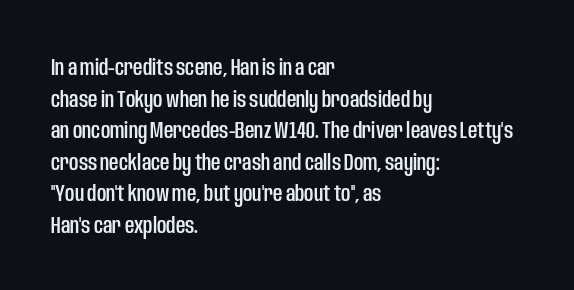
The letterforms sit shoulder to shoulder at normal distance. The paragraph has a hard left edge and a soft right edge. A clean baseline with only descenders dipping below it. No italicization has been applied; the sample stays upright.
